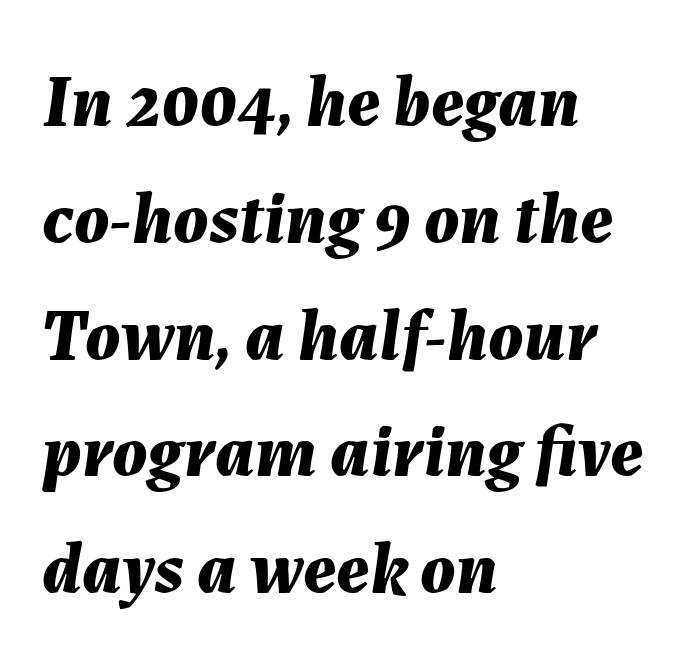
The image shows 73 px bold type, italic (leaning right); set left-aligned, normal line spacing (1.6x), normal letter spacing, not underlined; medium stroke contrast and a medium x-height.
